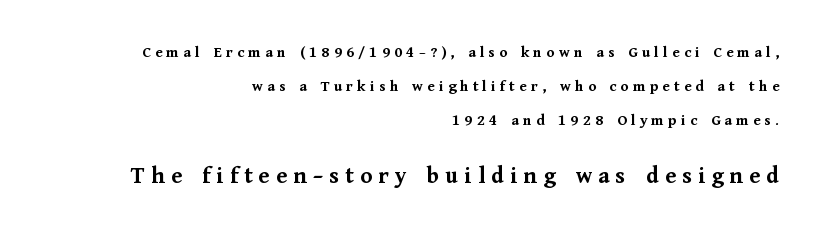
{"italic": "no", "bold": "yes", "underline": "no", "align": "right", "line_spacing": "loose", "line_spacing_ratio": 2.11, "letter_spacing": "wide", "letter_spacing_em": 0.26, "larger_block": "second", "size_ratio": 1.5, "glyph_px": 24}
